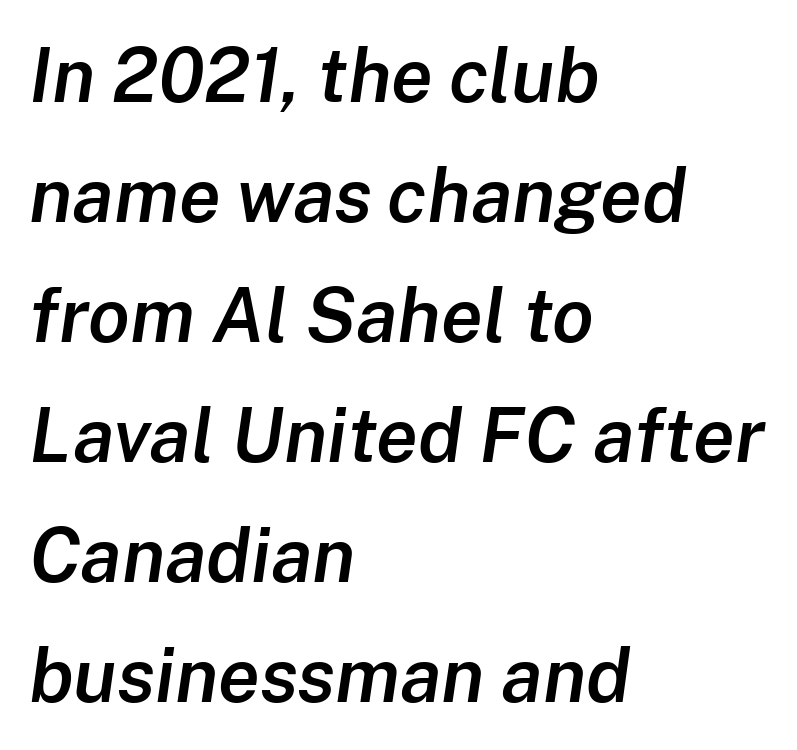
In CSS terms this would be text-align: left. The face used here is a semibold: visibly heavier than regular, lighter than bold. Character widths vary here, with narrow letters taking less room than wide ones. Whoever set this chose a conventional vertical rhythm. Slant detected: the letters are inclined.
